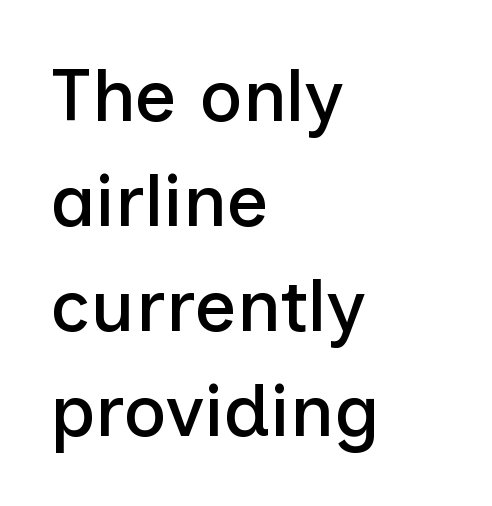
{"serif": "no", "italic": "no", "width": "normal", "stroke_contrast": "low", "x_height": "medium", "monospaced": "no", "underline": "no", "align": "left", "line_spacing": "normal", "line_spacing_ratio": 1.42, "letter_spacing": "normal", "letter_spacing_em": 0.0, "glyph_px": 74}
